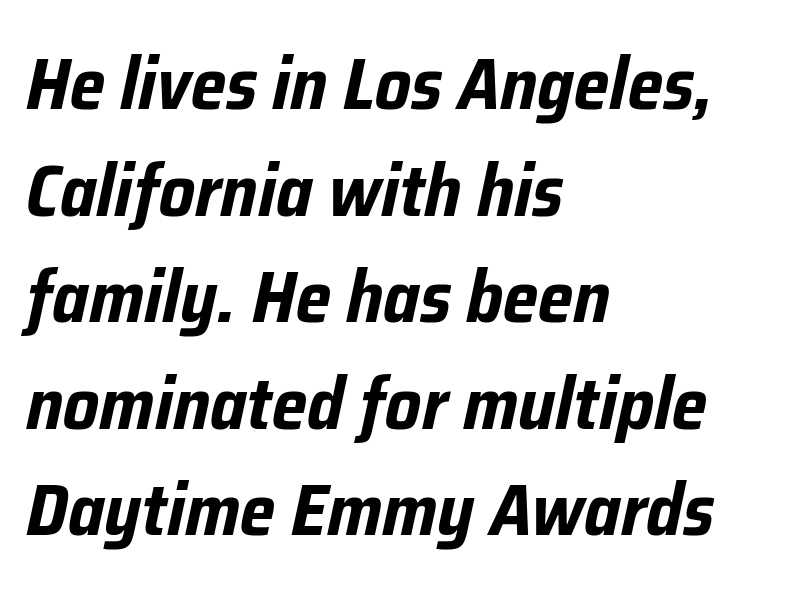
The face used here has the dense, thick strokes of a bold. The string is rendered with underlining switched off. Observe the lean: these are italic letterforms. The passage shown is typed in a proportional face where columns would drift.
